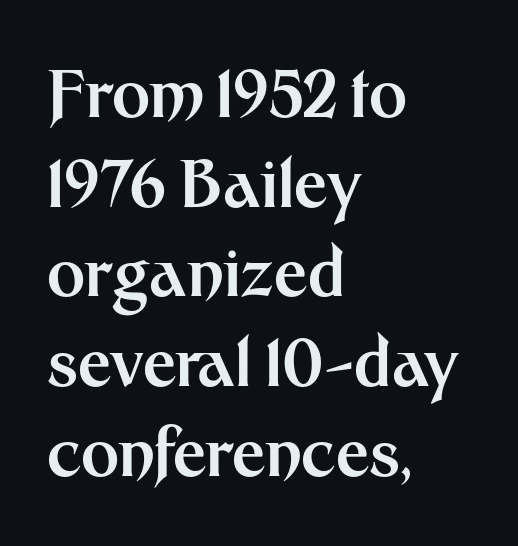
The image shows 65 px bold sans-serif type, upright; set left-aligned, normal line spacing (1.38x), normal letter spacing, not underlined; medium stroke contrast and a medium x-height.
